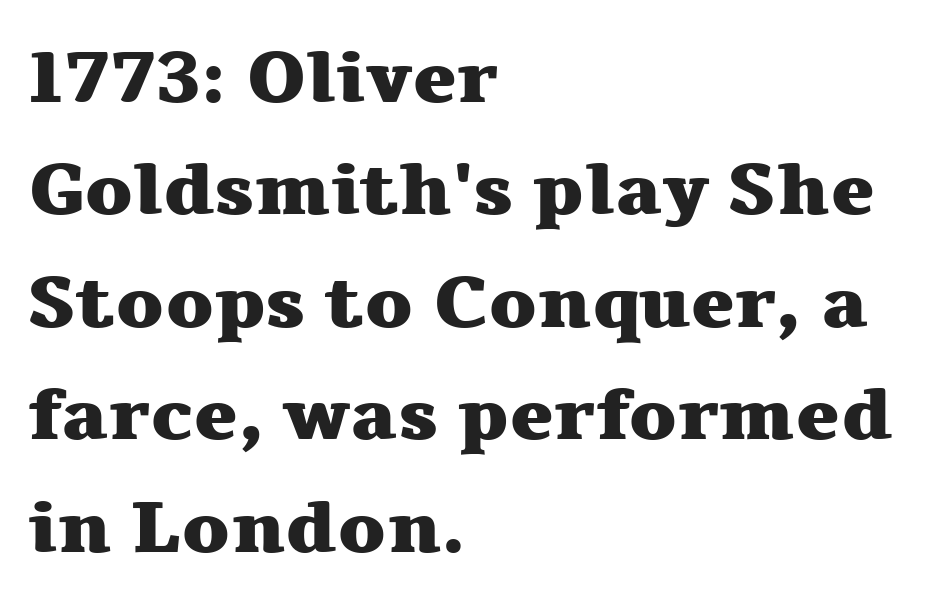
The image shows 74 px heavy, wide serif type, upright; set left-aligned, normal line spacing (1.52x), normal letter spacing, not underlined; medium stroke contrast and a medium x-height.
